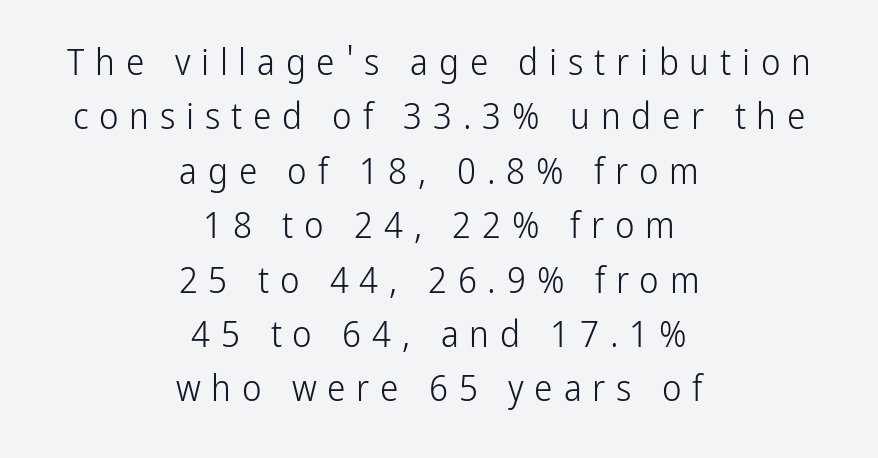
Q: Is the text bold? A: No.
Q: Is the text italic (slanted)? A: No, it is upright.
Q: Is the typeface a serif or a sans-serif typeface? A: Sans-serif.
Q: Is the text underlined? A: No.
Q: How is the paragraph aligned? A: Centered.
Q: Is the spacing between letters normal or unusually wide? A: Unusually wide.
Q: Is the spacing between lines tight, normal or loose? A: Normal.
Q: Width (condensed, normal, or wide)? A: Condensed.
Q: Stroke contrast? A: Low.
Q: x-height? A: Medium.
Q: Monospaced? A: No.
